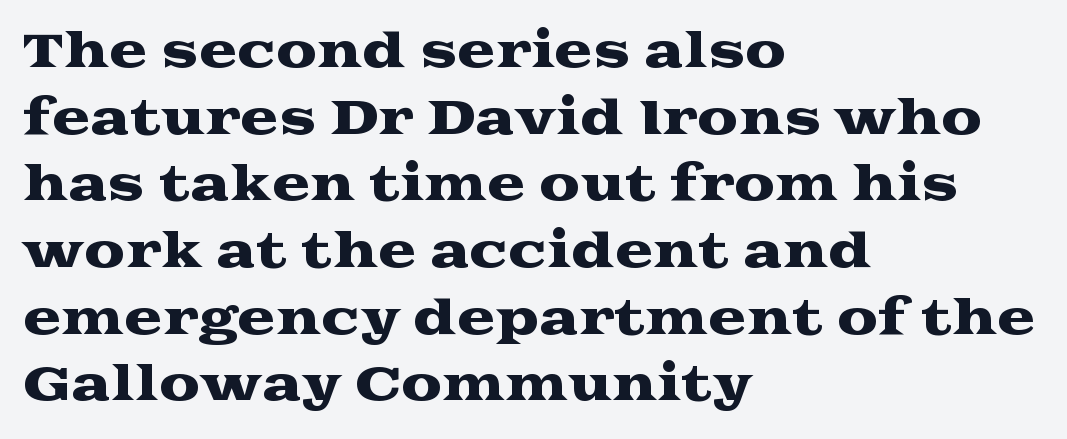
The image shows 46 px wide serif type, upright; set left-aligned, normal line spacing (1.45x), normal letter spacing, not underlined; medium stroke contrast and a medium x-height.
